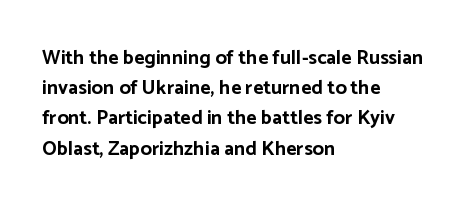
Q: Is the text bold? A: Yes.
Q: Is the text italic (slanted)? A: No, it is upright.
Q: Is the text underlined? A: No.
Q: How is the paragraph aligned? A: Left-aligned.
Q: Is the spacing between letters normal or unusually wide? A: Normal.
Q: Is the spacing between lines tight, normal or loose? A: Normal.
